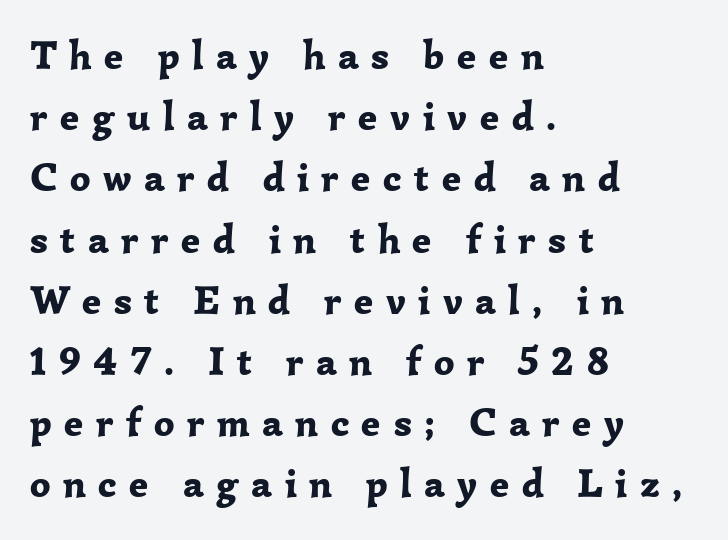
The image shows 40 px bold serif type, upright; set left-aligned, normal line spacing (1.53x), unusually wide letter spacing (+0.31 em), not underlined; low stroke contrast and a medium x-height.
